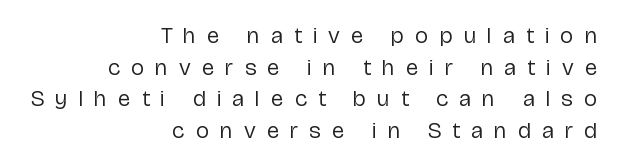
{"italic": "no", "bold": "no", "underline": "no", "align": "right", "line_spacing": "normal", "line_spacing_ratio": 1.37, "letter_spacing": "wide", "letter_spacing_em": 0.49, "glyph_px": 23}
